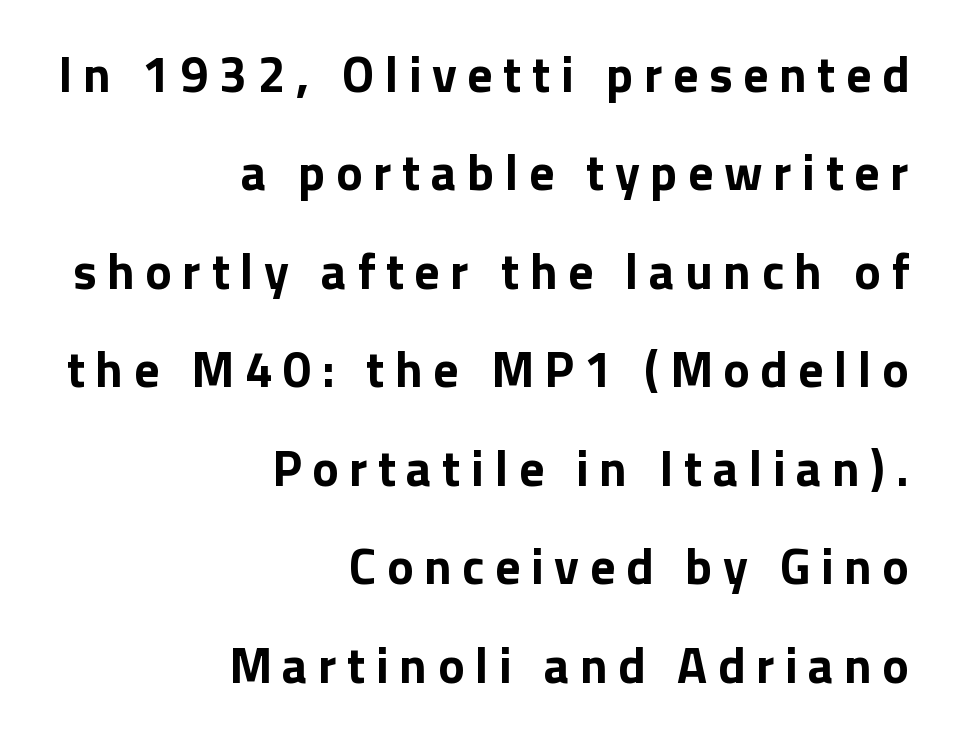
The image shows 50 px bold sans-serif type, upright; set right-aligned, loose line spacing (1.97x), unusually wide letter spacing (+0.21 em), not underlined; low stroke contrast and a medium x-height.
